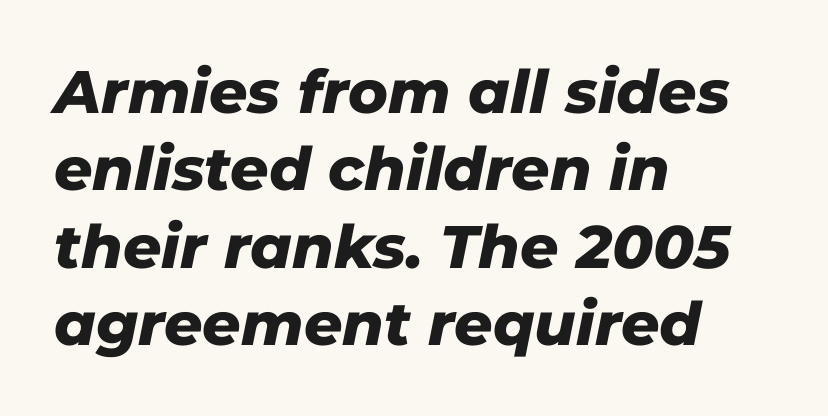
The image shows 60 px heavy type, italic (leaning right); set left-aligned, normal line spacing (1.29x), normal letter spacing, not underlined; low stroke contrast and a medium x-height.
